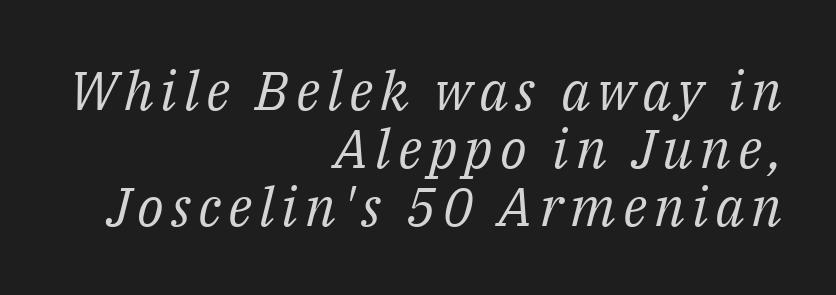
The image shows 54 px regular-weight serif type, italic (leaning right); set right-aligned, tight line spacing (1.07x), not underlined; medium stroke contrast and a medium x-height.
